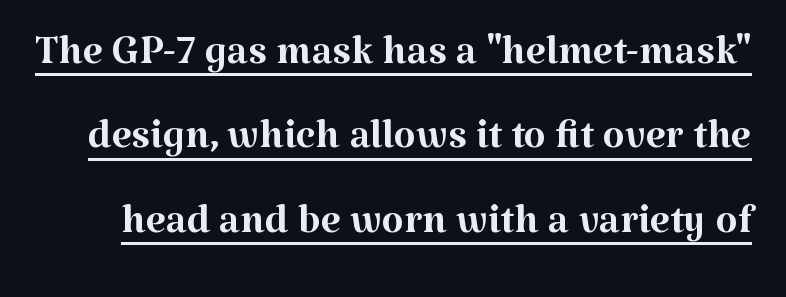
Q: Is the text bold? A: No.
Q: Is the text italic (slanted)? A: No, it is upright.
Q: Is the typeface a serif or a sans-serif typeface? A: Serif.
Q: Is the text underlined? A: Yes.
Q: Is the spacing between letters normal or unusually wide? A: Normal.
Q: Is the spacing between lines tight, normal or loose? A: Normal.
Q: Width (condensed, normal, or wide)? A: Normal.
Q: Stroke contrast? A: Medium.
Q: x-height? A: Medium.
Q: Monospaced? A: No.
